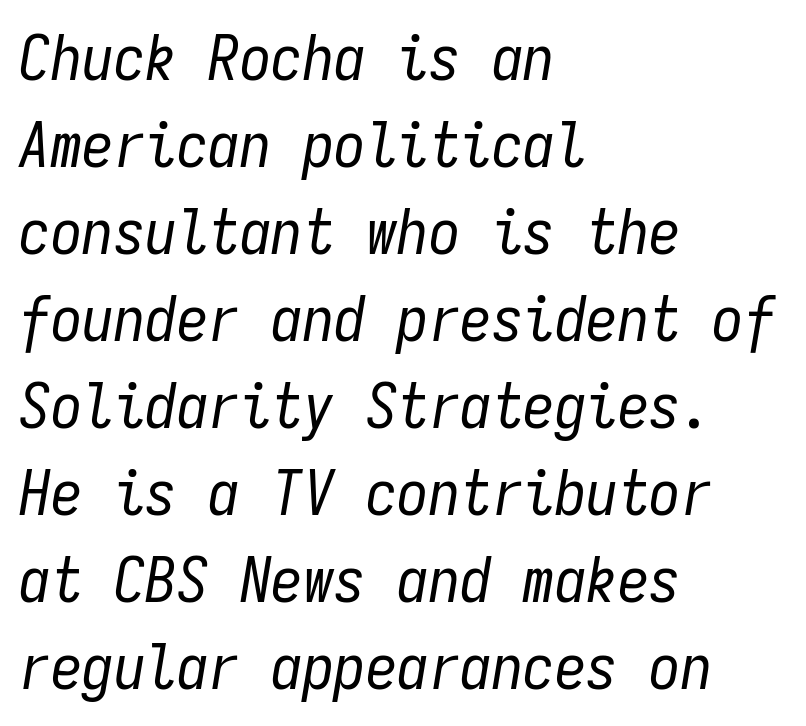
The string is rendered with underlining switched off. The letters sit at their default tracking, neither squeezed nor spread. The rendering uses typewriter-style spacing with identical character cells. The passage shown stacks its lines at a standard gap. Yep, that's italic — everything's leaning.
